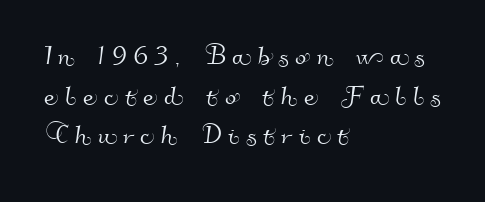
{"serif": "no", "width": "normal", "stroke_contrast": "high", "x_height": "small", "monospaced": "no", "underline": "no", "align": "left", "line_spacing_ratio": 1.2, "letter_spacing": "wide", "letter_spacing_em": 0.2, "glyph_px": 33}
